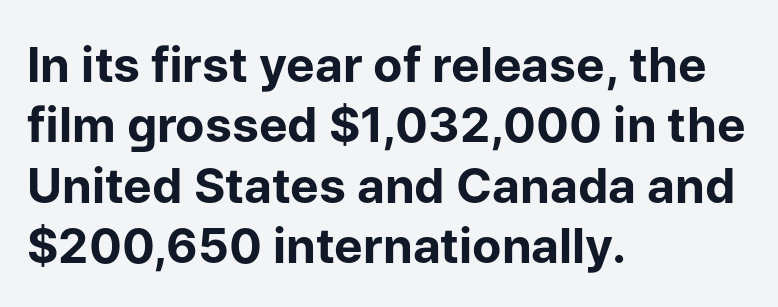
This is the regular roman posture of the typeface. The letters carry no serifs — their stems end cleanly without finishing strokes. Observe the ordinary spacing: letters are neighbours, not strangers. The area under the type is left untouched. Stroke thickness is high; the sample reads as a true bold. The lines sit at an ordinary, default distance from one another.
